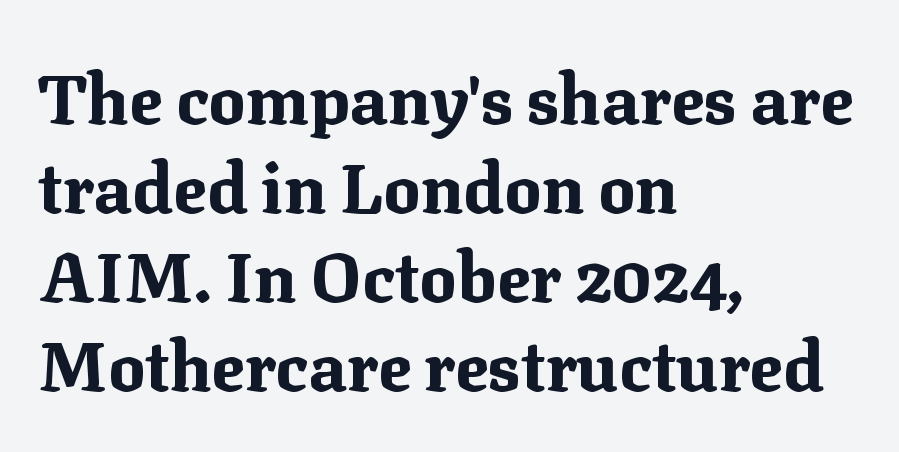
Yep, those are serifs on the letters. The lettering stays uniformly vertical, giving the passage a roman look. Each letter keeps its own natural width here, so spacing adapts to shape. Characters follow at the spacing the type designer built in.
